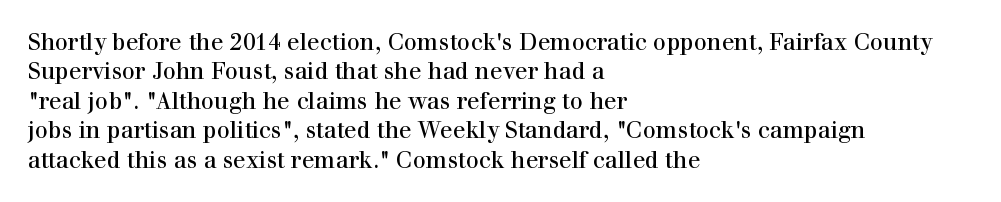
Q: Is the text bold? A: No.
Q: Is the text italic (slanted)? A: No, it is upright.
Q: Is the text underlined? A: No.
Q: How is the paragraph aligned? A: Left-aligned.
Q: Is the spacing between letters normal or unusually wide? A: Normal.
Q: Is the spacing between lines tight, normal or loose? A: Normal.
